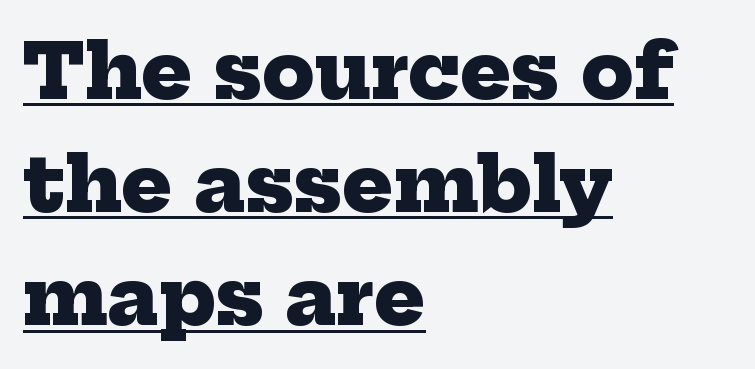
{"serif": "yes", "bold": "yes", "weight": "heavy", "width": "normal", "stroke_contrast": "low", "x_height": "medium", "monospaced": "no", "underline": "yes", "align": "left", "line_spacing": "normal", "line_spacing_ratio": 1.49, "letter_spacing": "normal", "letter_spacing_em": 0.0, "glyph_px": 76}
